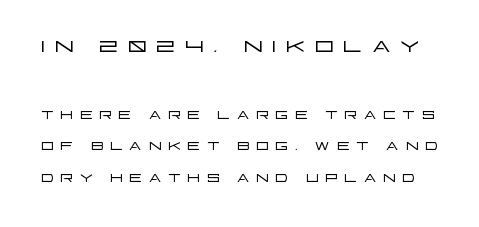
Q: Is the text bold? A: No.
Q: Is the text italic (slanted)? A: No, it is upright.
Q: Is the typeface a serif or a sans-serif typeface? A: Sans-serif.
Q: Is the text underlined? A: No.
Q: Is the spacing between letters normal or unusually wide? A: Unusually wide.
Q: Is the spacing between lines tight, normal or loose? A: Normal.
Q: Which block of text is set in a larger size, the first (top) or the second (bottom)? A: The first (top) one.
Q: Width (condensed, normal, or wide)? A: Wide.
Q: Stroke contrast? A: Low.
Q: x-height? A: Large.
Q: Monospaced? A: No.
